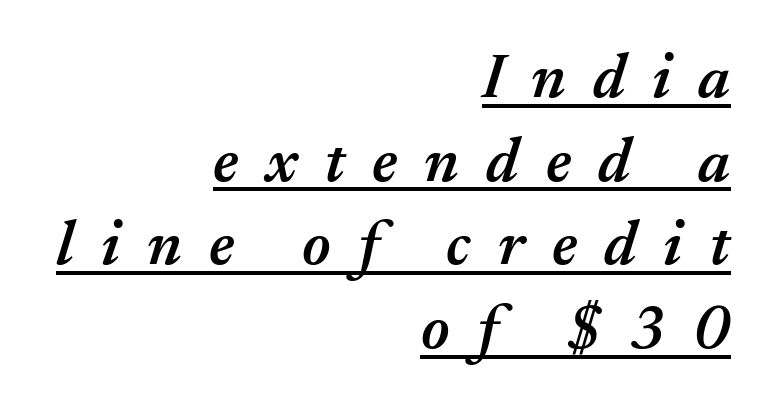
Q: Is the text bold? A: Semi-bold.
Q: Is the text italic (slanted)? A: Yes, it leans right by about 17 degrees.
Q: Is the text underlined? A: Yes.
Q: How is the paragraph aligned? A: Right-aligned.
Q: Is the spacing between letters normal or unusually wide? A: Unusually wide.
Q: Is the spacing between lines tight, normal or loose? A: Normal.
Q: Width (condensed, normal, or wide)? A: Normal.
Q: Stroke contrast? A: Medium.
Q: x-height? A: Medium.
Q: Monospaced? A: No.
